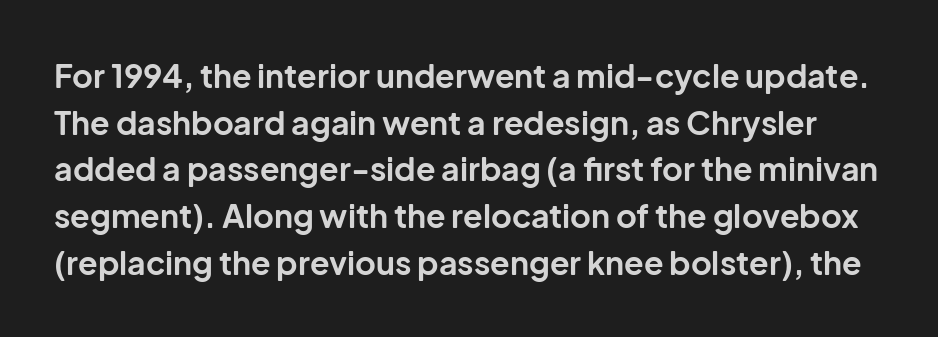
Q: Is the text bold? A: Yes.
Q: Is the text italic (slanted)? A: No, it is upright.
Q: Is the typeface a serif or a sans-serif typeface? A: Sans-serif.
Q: Is the text underlined? A: No.
Q: Is the spacing between letters normal or unusually wide? A: Normal.
Q: Is the spacing between lines tight, normal or loose? A: Normal.
Q: Width (condensed, normal, or wide)? A: Normal.
Q: Stroke contrast? A: Low.
Q: x-height? A: Medium.
Q: Monospaced? A: No.
